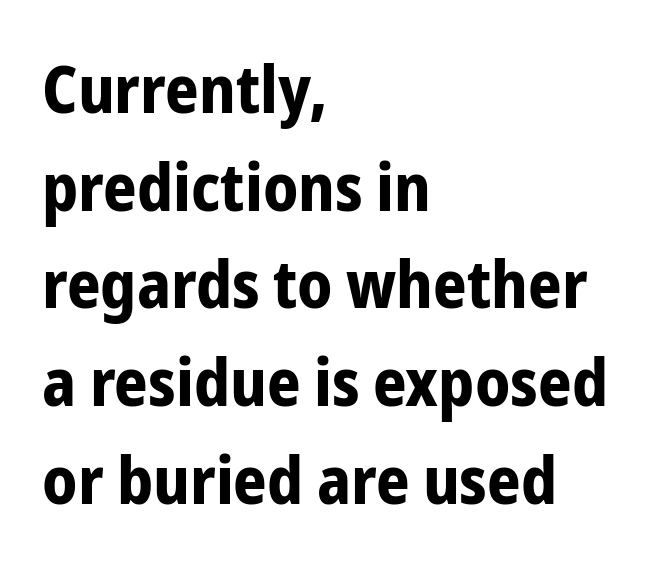
The lines in this sample share a left origin and differ only in where they stop. This is heavy type, rendered in bold. This sample uses plain, unmodified letter spacing. Varying glyph widths throughout — classic text-font behaviour. The vertical gap from one line to the next is medium. The type sits square on the baseline with zero lean.
